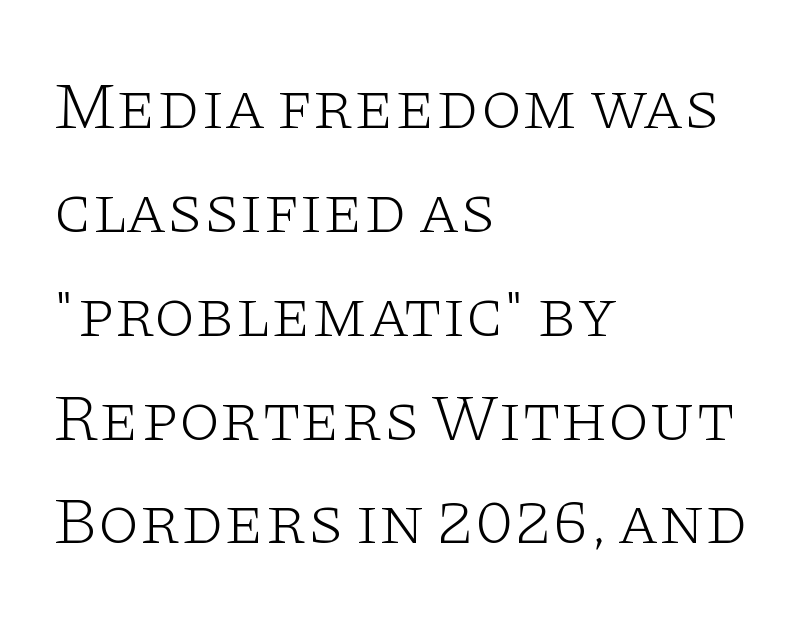
The line texture is even and compact thanks to regular tracking. Each row of text sits above clean, open space. Is this a heavy cut? Hardly; it is regular or lighter. Here the designer chose a conventional face with non-uniform glyph widths.
